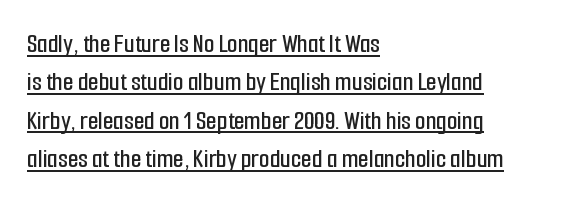
Does the copy run flush right? No — it runs flush left. The type sits square on the baseline with zero lean. These lines sit exactly where default settings would place them. Between one letter and the next there's only the usual sliver of space. The typesetter has applied underlining to the passage shown.
